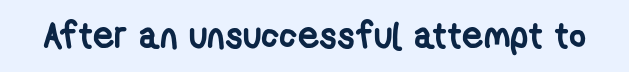
Q: Is the text bold? A: Yes.
Q: Is the typeface a serif or a sans-serif typeface? A: Sans-serif.
Q: Is the text underlined? A: No.
Q: Is the spacing between letters normal or unusually wide? A: Normal.
Q: Width (condensed, normal, or wide)? A: Condensed.
Q: Stroke contrast? A: Low.
Q: x-height? A: Medium.
Q: Monospaced? A: No.
